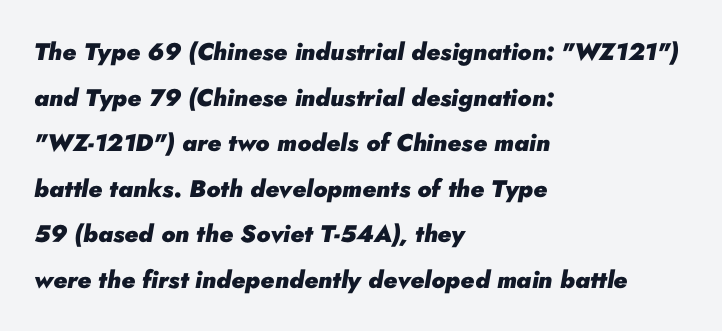
The image shows 24 px bold type, italic (leaning right); set left-aligned, loose line spacing (1.9x), normal letter spacing, not underlined.
